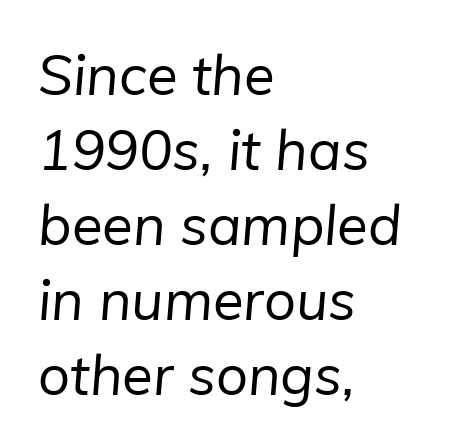
The passage shown stacks its lines at a standard gap. This is sans-serif lettering, the kind often seen on screens and signage. The lines are quadded left. Standard letterfit; no display-style spreading of the glyphs.
